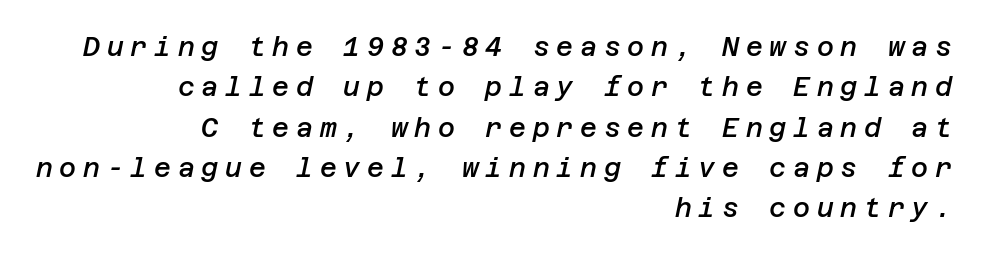
{"italic": "yes", "lean": "right", "slant_degrees": 12, "bold": "semi", "underline": "no", "align": "right", "line_spacing": "normal", "line_spacing_ratio": 1.55, "letter_spacing": "wide", "letter_spacing_em": 0.26, "glyph_px": 26}
